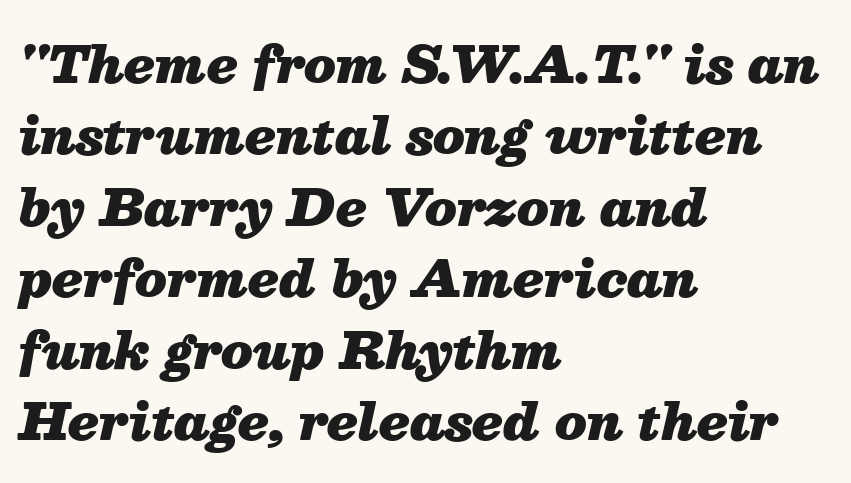
The image shows 50 px heavy type, italic (leaning right); set left-aligned, normal line spacing (1.43x), normal letter spacing, not underlined; medium stroke contrast and a medium x-height.
